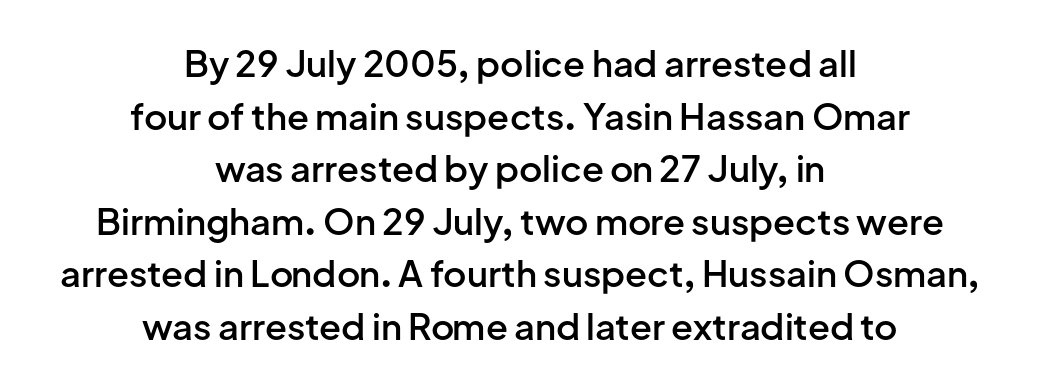
The image shows 36 px semibold sans-serif type, upright; set centered, normal line spacing (1.46x), normal letter spacing, not underlined; low stroke contrast and a medium x-height.
